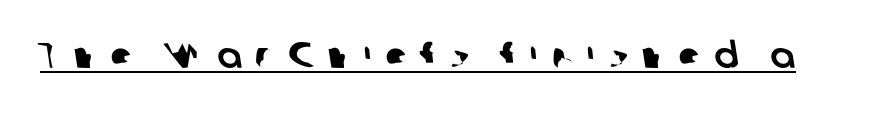
Is there an underline? Yes — a line sits under the letters. Are there feet on the stems? There aren't — it's a sans. Character widths vary here, with narrow letters taking less room than wide ones. What stands out about the letter spacing? Its width — letters are far apart.
